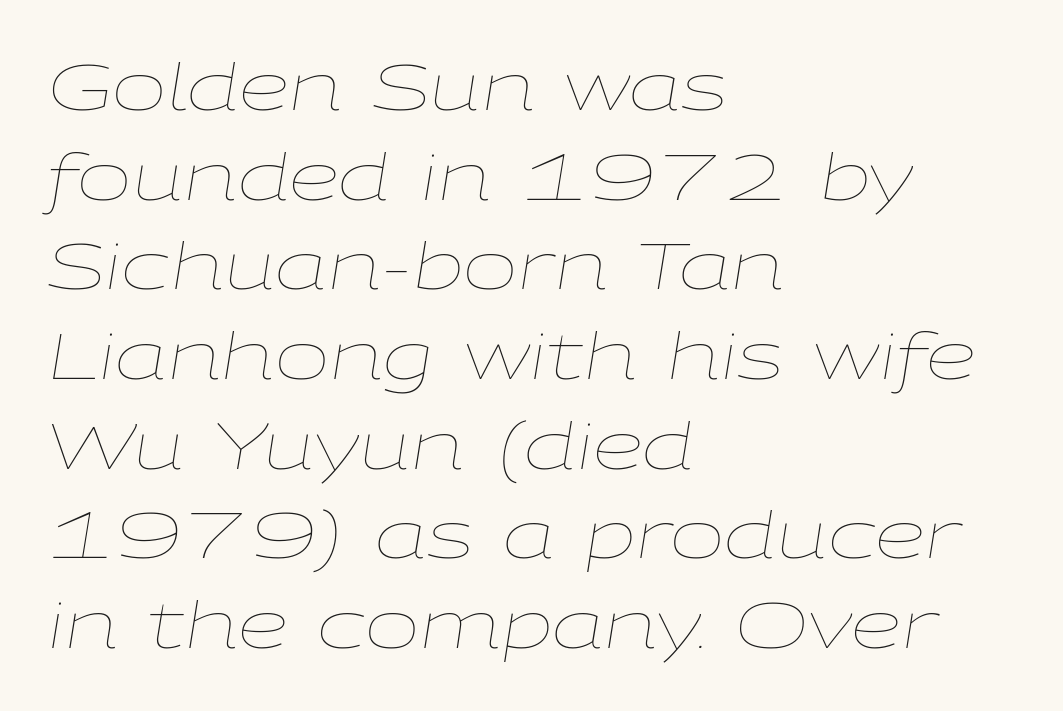
{"italic": "yes", "lean": "right", "slant_degrees": 9, "bold": "no", "weight": "thin", "width": "wide", "stroke_contrast": "low", "x_height": "medium", "monospaced": "no", "underline": "no", "align": "left", "line_spacing": "normal", "line_spacing_ratio": 1.38, "letter_spacing": "normal", "letter_spacing_em": 0.0, "glyph_px": 65}
